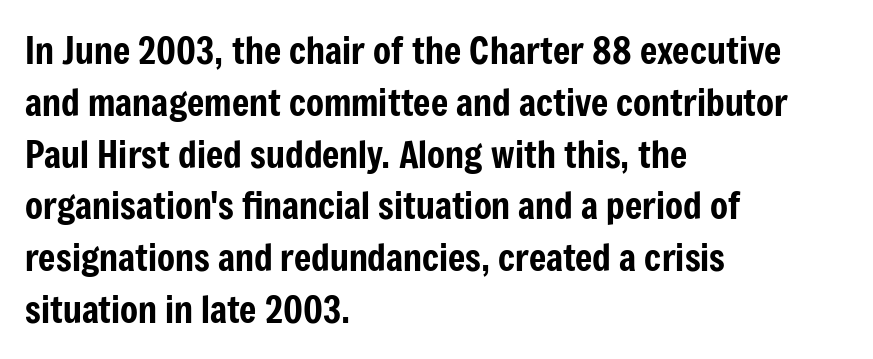
Q: Is the text italic (slanted)? A: No, it is upright.
Q: Is the typeface a serif or a sans-serif typeface? A: Sans-serif.
Q: Is the text underlined? A: No.
Q: How is the paragraph aligned? A: Left-aligned.
Q: Is the spacing between letters normal or unusually wide? A: Normal.
Q: Is the spacing between lines tight, normal or loose? A: Normal.
Q: Width (condensed, normal, or wide)? A: Condensed.
Q: Stroke contrast? A: Low.
Q: x-height? A: Medium.
Q: Monospaced? A: No.
